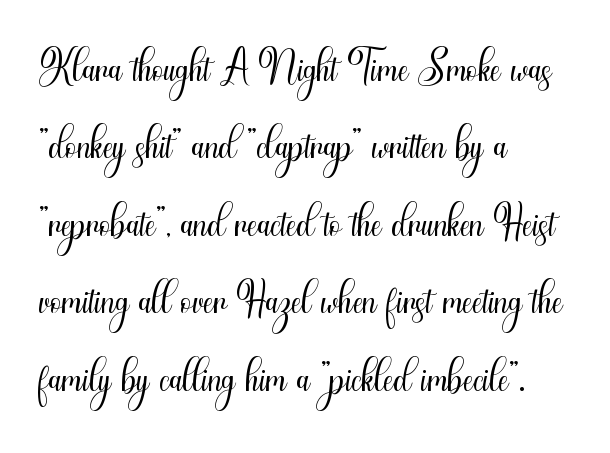
Q: Is the text bold? A: No.
Q: Is the text italic (slanted)? A: Yes.
Q: Is the typeface a serif or a sans-serif typeface? A: Sans-serif.
Q: Is the text underlined? A: No.
Q: How is the paragraph aligned? A: Left-aligned.
Q: Is the spacing between letters normal or unusually wide? A: Normal.
Q: Width (condensed, normal, or wide)? A: Condensed.
Q: Stroke contrast? A: Medium.
Q: x-height? A: Small.
Q: Monospaced? A: No.
